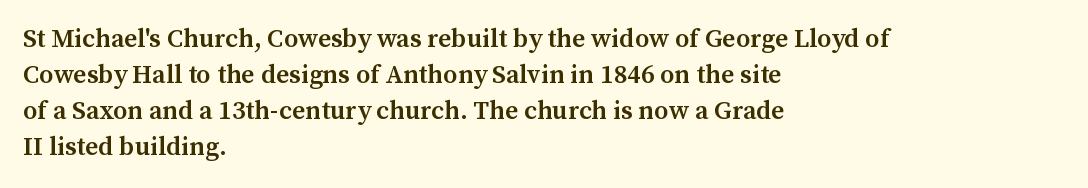
Designer's note — italics off, roman on. The sample has been set in demibold, a notch under bold. Anything drawn beneath the words? Only blank space. Does the copy run flush right? No — it runs flush left. The lines sit at an ordinary, default distance from one another.
